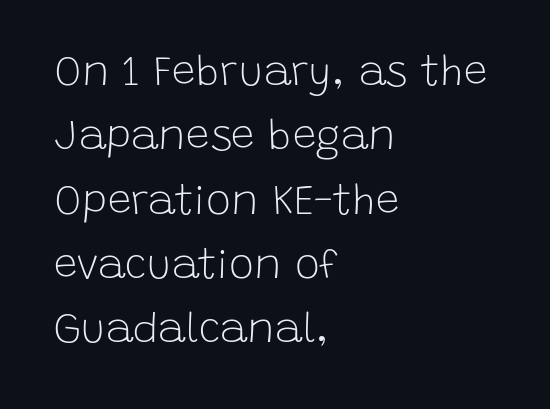
Q: Is the text bold? A: No.
Q: Is the text italic (slanted)? A: No, it is upright.
Q: Is the typeface a serif or a sans-serif typeface? A: Sans-serif.
Q: Is the text underlined? A: No.
Q: How is the paragraph aligned? A: Left-aligned.
Q: Is the spacing between letters normal or unusually wide? A: Normal.
Q: Is the spacing between lines tight, normal or loose? A: Normal.
Q: Width (condensed, normal, or wide)? A: Normal.
Q: Stroke contrast? A: Low.
Q: x-height? A: Large.
Q: Monospaced? A: No.
